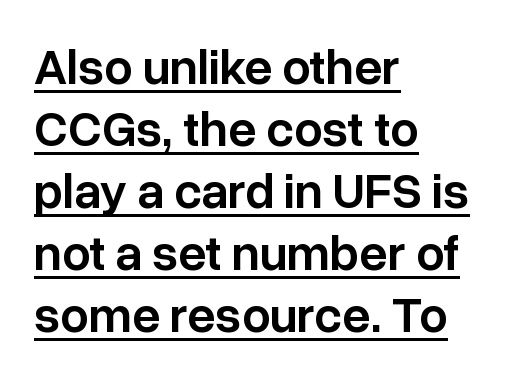
{"serif": "no", "italic": "no", "bold": "semi", "weight": "semibold", "width": "normal", "stroke_contrast": "low", "x_height": "medium", "monospaced": "no", "underline": "yes", "align": "left", "line_spacing_ratio": 1.24, "letter_spacing": "normal", "letter_spacing_em": 0.0, "glyph_px": 50}
